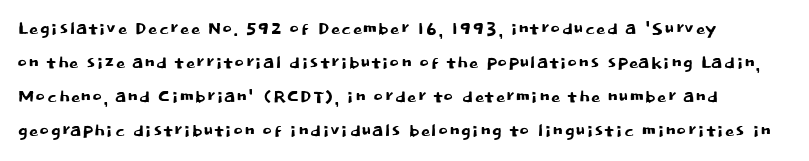
Underline: absent. It's the straight-up-and-down kind of type. Inter-character spacing is left at the font's built-in metrics. Leading: standard.
